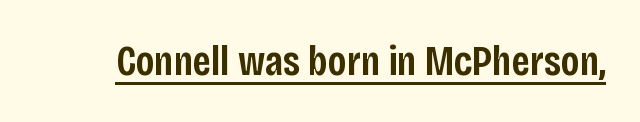
Q: Is the text bold? A: Semi-bold.
Q: Is the text italic (slanted)? A: No, it is upright.
Q: Is the typeface a serif or a sans-serif typeface? A: Sans-serif.
Q: Is the text underlined? A: Yes.
Q: Is the spacing between letters normal or unusually wide? A: Normal.
Q: Width (condensed, normal, or wide)? A: Condensed.
Q: Stroke contrast? A: Low.
Q: x-height? A: Large.
Q: Monospaced? A: No.
